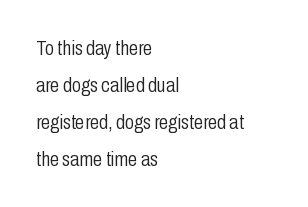
The image shows 21 px text type, upright; set left-aligned, line spacing 1.76x, normal letter spacing, not underlined.
